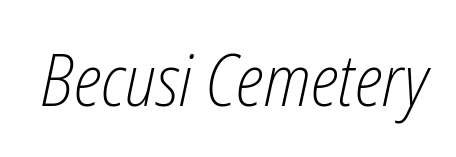
Q: Is the text bold? A: No.
Q: Is the text italic (slanted)? A: Yes, it leans right by about 12 degrees.
Q: Is the text underlined? A: No.
Q: Is the spacing between letters normal or unusually wide? A: Normal.
Q: Width (condensed, normal, or wide)? A: Condensed.
Q: Stroke contrast? A: Low.
Q: x-height? A: Medium.
Q: Monospaced? A: No.
